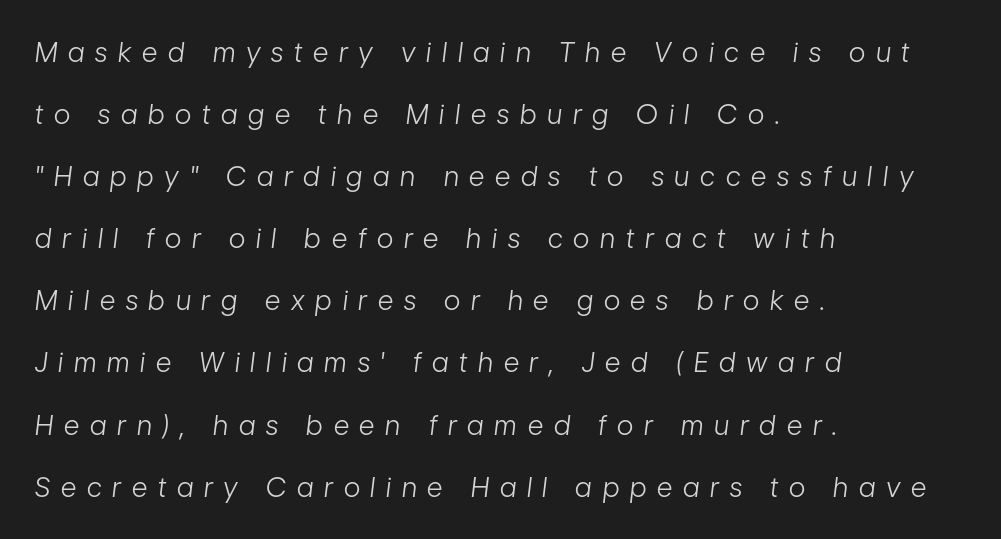
Q: Is the text bold? A: No.
Q: Is the text italic (slanted)? A: Yes, it leans right by about 7 degrees.
Q: Is the text underlined? A: No.
Q: How is the paragraph aligned? A: Left-aligned.
Q: Is the spacing between letters normal or unusually wide? A: Unusually wide.
Q: Is the spacing between lines tight, normal or loose? A: Loose.
